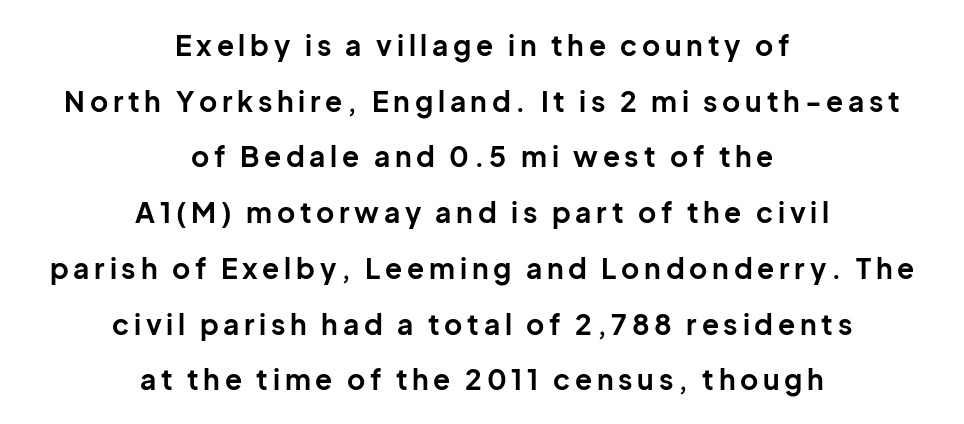
The image shows 28 px bold sans-serif type, upright; set centered, loose line spacing (1.99x), not underlined; low stroke contrast and a medium x-height.
